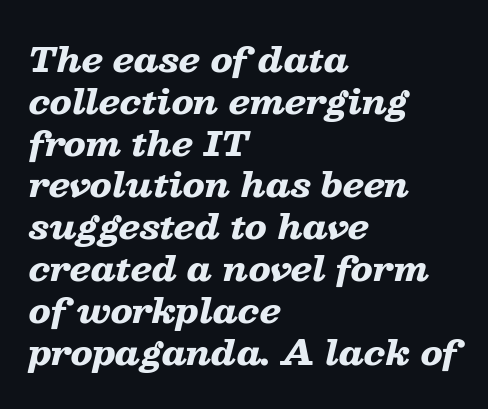
{"italic": "yes", "lean": "right", "slant_degrees": 13, "bold": "yes", "weight": "heavy", "width": "wide", "stroke_contrast": "low", "x_height": "medium", "monospaced": "no", "underline": "no", "align": "left", "line_spacing_ratio": 1.23, "letter_spacing": "normal", "letter_spacing_em": 0.0, "glyph_px": 34}
